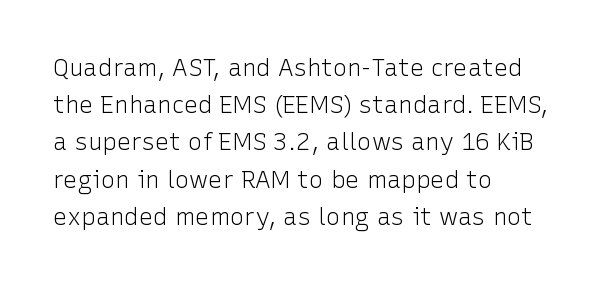
The image shows 24 px text type, upright; set left-aligned, normal line spacing (1.55x), normal letter spacing, not underlined.
